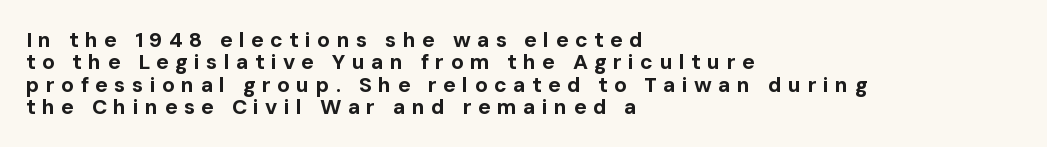
{"italic": "no", "bold": "yes", "underline": "no", "align": "left", "line_spacing": "tight", "line_spacing_ratio": 1.06, "letter_spacing": "wide", "letter_spacing_em": 0.3, "glyph_px": 21}
